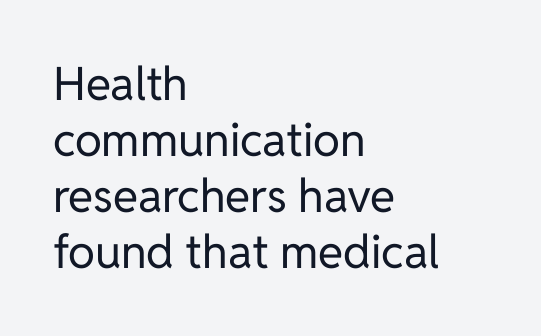
{"serif": "no", "italic": "no", "bold": "no", "weight": "regular", "width": "normal", "stroke_contrast": "low", "x_height": "medium", "monospaced": "no", "underline": "no", "align": "left", "line_spacing_ratio": 1.22, "letter_spacing": "normal", "letter_spacing_em": 0.0, "glyph_px": 46}
